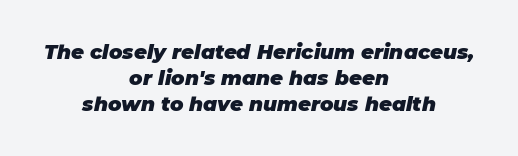
The image shows 20 px bold type, italic (leaning right); set centered, normal line spacing (1.29x), normal letter spacing, not underlined.
